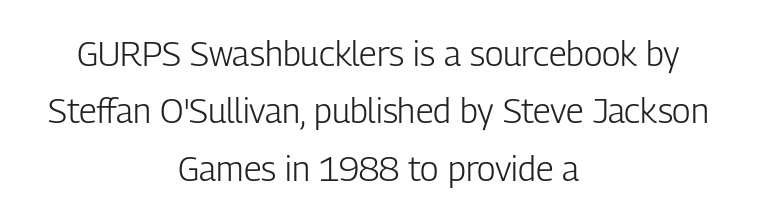
{"serif": "no", "italic": "no", "bold": "no", "weight": "light", "width": "condensed", "stroke_contrast": "low", "x_height": "medium", "monospaced": "no", "underline": "no", "align": "center", "line_spacing": "normal", "line_spacing_ratio": 1.69, "letter_spacing": "normal", "letter_spacing_em": 0.0, "glyph_px": 34}
